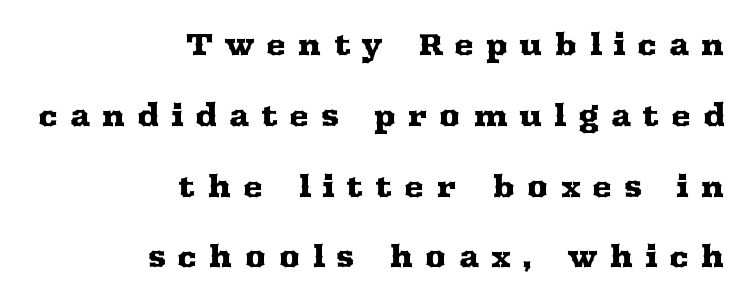
Every row of glyphs terminates at an identical x-position on the right. Style check: upright. You could not count columns in this text — the font is proportionally spaced. Leading is clearly above the norm, producing a sparse column. There is plenty of visible air inserted between adjacent glyphs.
